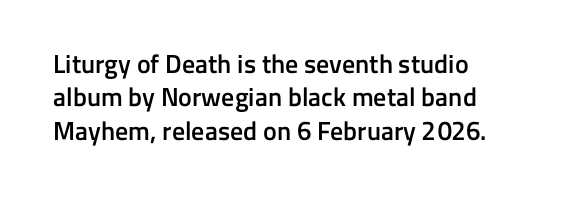
{"italic": "no", "bold": "semi", "underline": "no", "align": "left", "line_spacing": "normal", "line_spacing_ratio": 1.28, "letter_spacing": "normal", "letter_spacing_em": 0.0, "glyph_px": 26}
